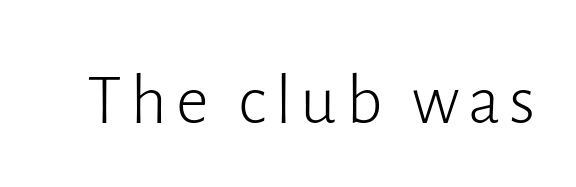
Honestly, there is no underline to notice here at all. Spacing verdict: proportional, widths tailored to each character. Every stem runs plumb, perpendicular to the baseline. Observe the absence of serifs on each vertical stroke in this sample.
